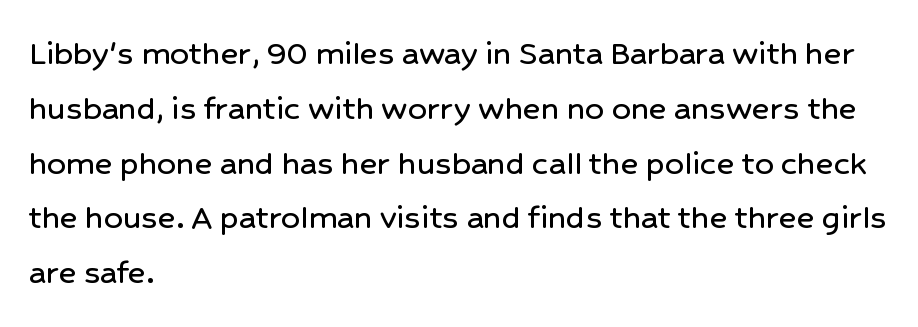
This rendering employs a face without finishing strokes, i.e., a sans-serif. The face used here is rendered with its standard letterfit. In CSS terms this would be text-align: left. Ascenders rise straight up at ninety degrees.
